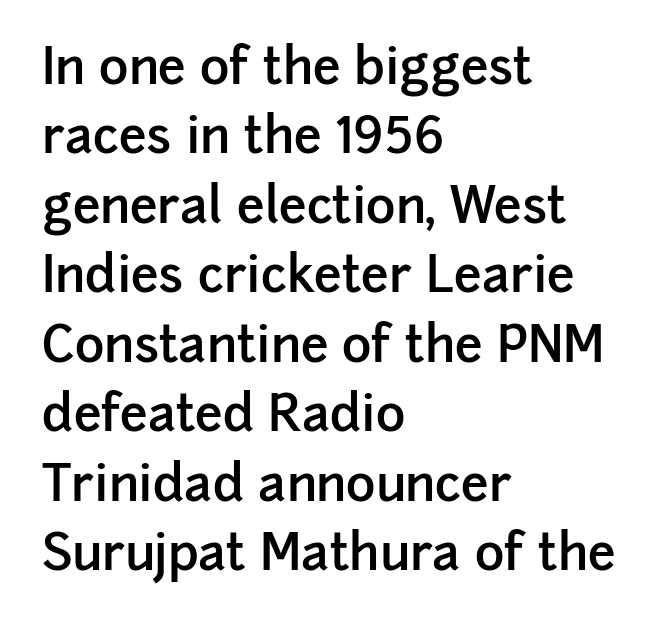
Interline gaps are of average width in this sample. Casual observation: everything's shoved over to the left. The words here are not underlined. Students, this is semibold: more ink than regular, less than bold. Regarding serifs, this sample does without them.
